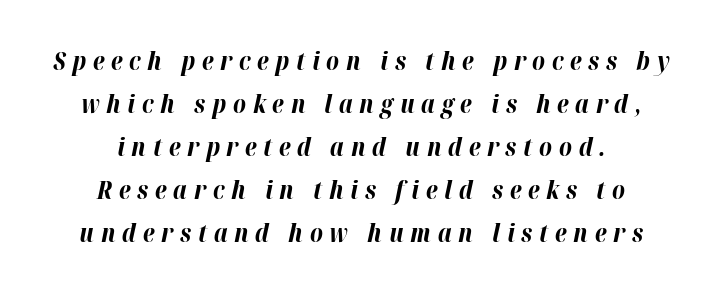
{"italic": "yes", "lean": "right", "slant_degrees": 12, "bold": "yes", "underline": "no", "align": "center", "line_spacing_ratio": 1.72, "letter_spacing": "wide", "letter_spacing_em": 0.27, "glyph_px": 25}
